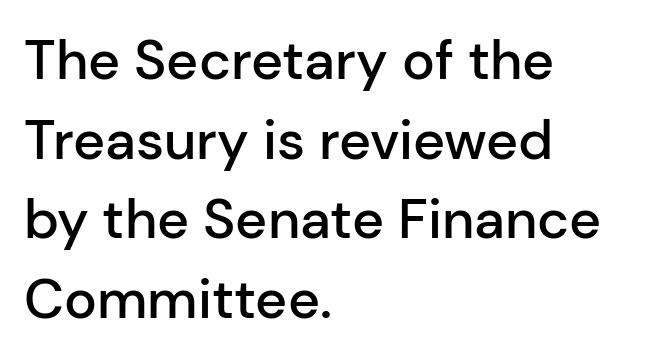
A typesetter would call this proportional, since set widths differ per character. Layout note: lines flush left. A bare baseline throughout the passage. Posture: vertical. The passage shown is typeset with a sans-serif family.
